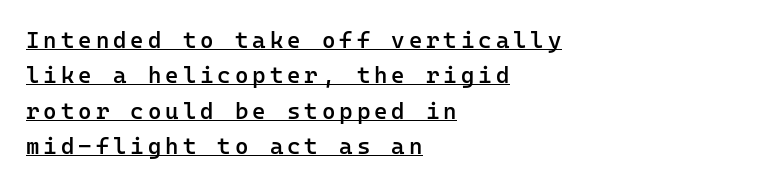
How heavy is the stroke? Medium-heavy — a semibold, shy of bold. Caption: lettering with a line underneath. Every character sits straight up, as roman type does. A student would call this left alignment; a typographer would say flush left, rag right. Students, observe: this is what conventionally led text looks like.
